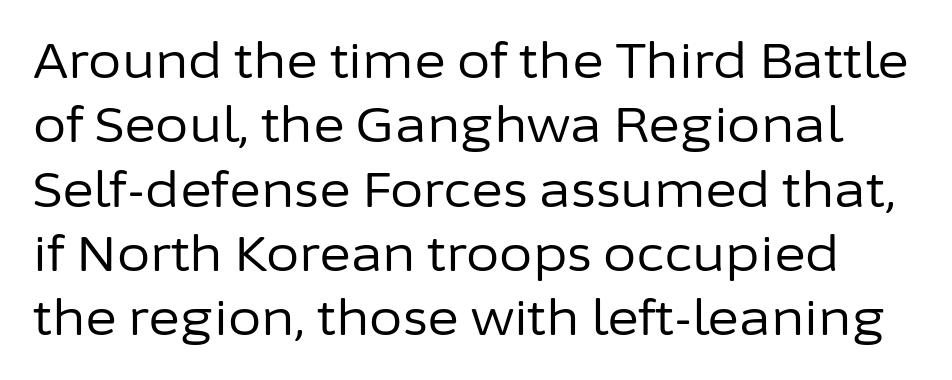
Words appear dense and cohesive because spacing is normal. No italicization has been applied; the sample stays upright. Letters rest on an invisible, unmarked baseline. Vertical spacing — default.
